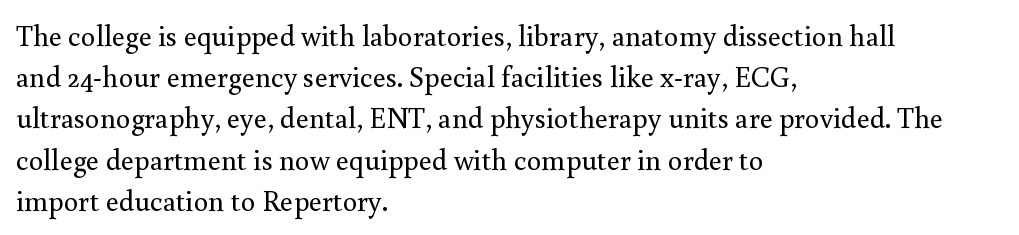
{"serif": "yes", "italic": "no", "bold": "no", "weight": "regular", "width": "normal", "stroke_contrast": "medium", "x_height": "small", "monospaced": "no", "underline": "no", "align": "left", "line_spacing": "normal", "line_spacing_ratio": 1.42, "letter_spacing": "normal", "letter_spacing_em": 0.0, "glyph_px": 29}
